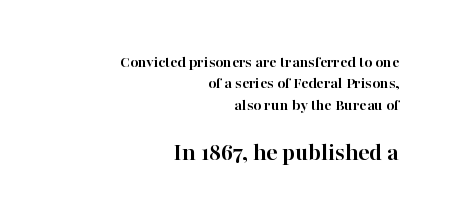
Any mark beneath the type? The region is blank. Leading: standard. This sample uses an upright cut, with every glyph sitting square on the baseline. Look at the glyph heights: the lower group is clearly the bigger setting. In terms of letterspacing, this is plain default setting. Alignment: flush right.
